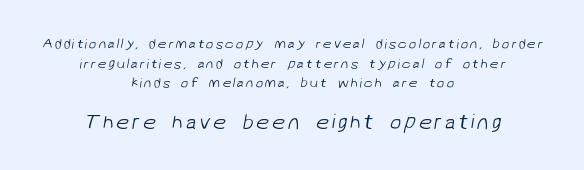
Q: Is the text bold? A: No.
Q: Is the text underlined? A: No.
Q: How is the paragraph aligned? A: Centered.
Q: Is the spacing between lines tight, normal or loose? A: Normal.
Q: Which block of text is set in a larger size, the first (top) or the second (bottom)? A: The second (bottom) one.
